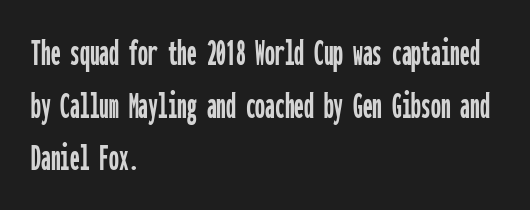
No extra tracking has been applied to these lines. The line-height multiplier appears to be the usual default. What kind of face is this? One without serifs — a sans. Is this a fixed-width face? Yes — each glyph sits in an identical cell. The axis of the letterforms is exactly vertical. Lines of text with bare space underneath.
